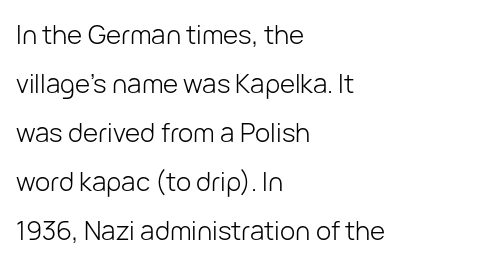
Q: Is the text bold? A: No.
Q: Is the text italic (slanted)? A: No, it is upright.
Q: Is the text underlined? A: No.
Q: How is the paragraph aligned? A: Left-aligned.
Q: Is the spacing between letters normal or unusually wide? A: Normal.
